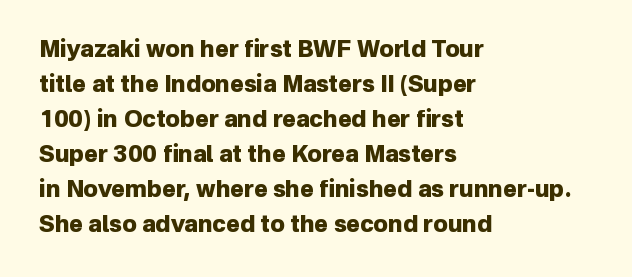
{"italic": "no", "bold": "yes", "underline": "no", "align": "left", "line_spacing": "normal", "line_spacing_ratio": 1.52, "letter_spacing": "normal", "letter_spacing_em": 0.0, "glyph_px": 23}
